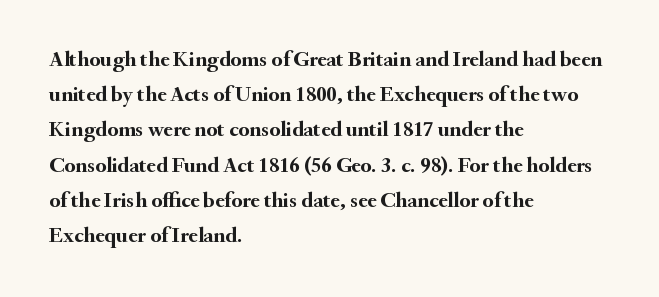
The image shows 22 px bold type, upright; set left-aligned, normal line spacing (1.6x), normal letter spacing, not underlined.
